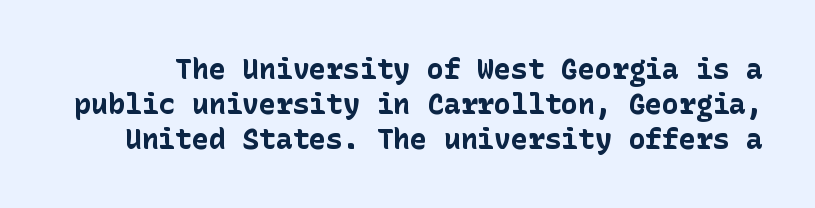
Q: Is the text bold? A: Yes.
Q: Is the text italic (slanted)? A: No, it is upright.
Q: Is the typeface a serif or a sans-serif typeface? A: Sans-serif.
Q: Is the text underlined? A: No.
Q: Is the spacing between letters normal or unusually wide? A: Normal.
Q: Is the spacing between lines tight, normal or loose? A: Normal.
Q: Width (condensed, normal, or wide)? A: Normal.
Q: Stroke contrast? A: Low.
Q: x-height? A: Medium.
